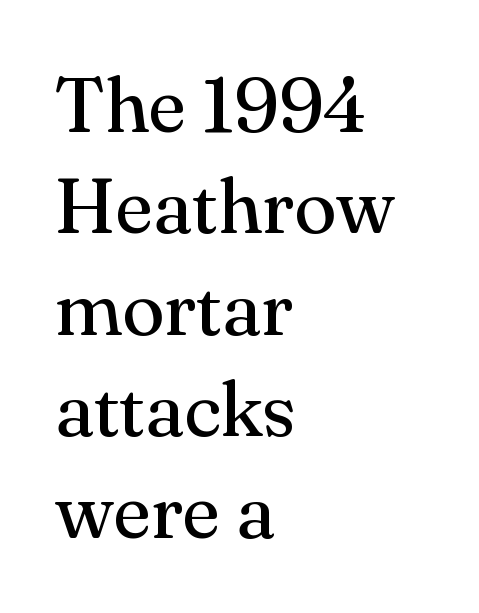
A typesetter would call this proportional, since set widths differ per character. The font family rendered here belongs to the serif group. In terms of leading, this rendering sits right in the middle. Nope, not italic — everything's standing straight. The paragraph has a hard left edge and a soft right edge. Just letters on the line, the space beneath them empty.
